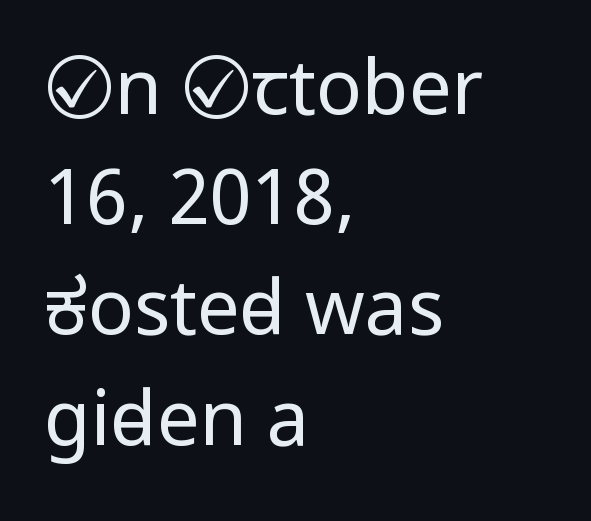
The image shows 76 px regular-weight, condensed sans-serif type, upright; set left-aligned, normal line spacing (1.45x), normal letter spacing, not underlined; low stroke contrast and a large x-height.
